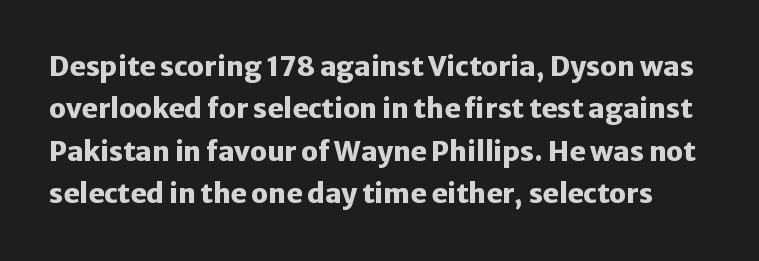
The image shows 27 px bold type, upright; set normal line spacing (1.57x), normal letter spacing, not underlined.
